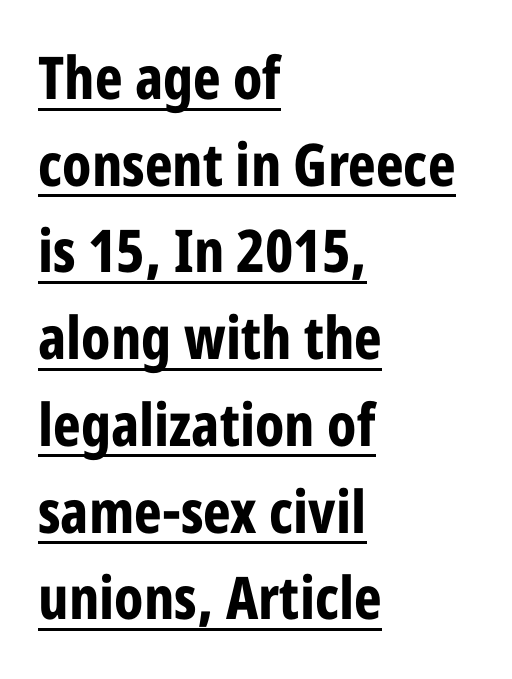
Look at the stroke-to-counter ratio: heavy, a bold. This is underlined copy, the kind a proofreader might mark for attention. These lines stack with their left ends in a neat column. Tall strokes in this sample are plumb rather than angled. In terms of letterspacing, this is plain default setting. The line-height multiplier appears to be the usual default.
